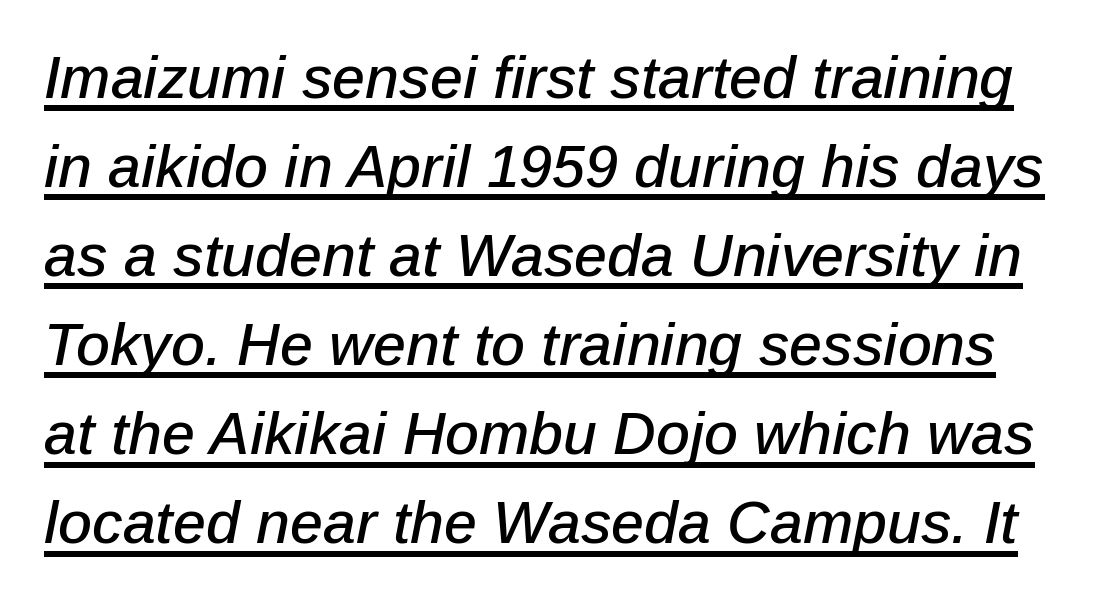
The image shows 59 px text type, italic (leaning right); set normal line spacing (1.51x), normal letter spacing, underlined; low stroke contrast and a medium x-height.
